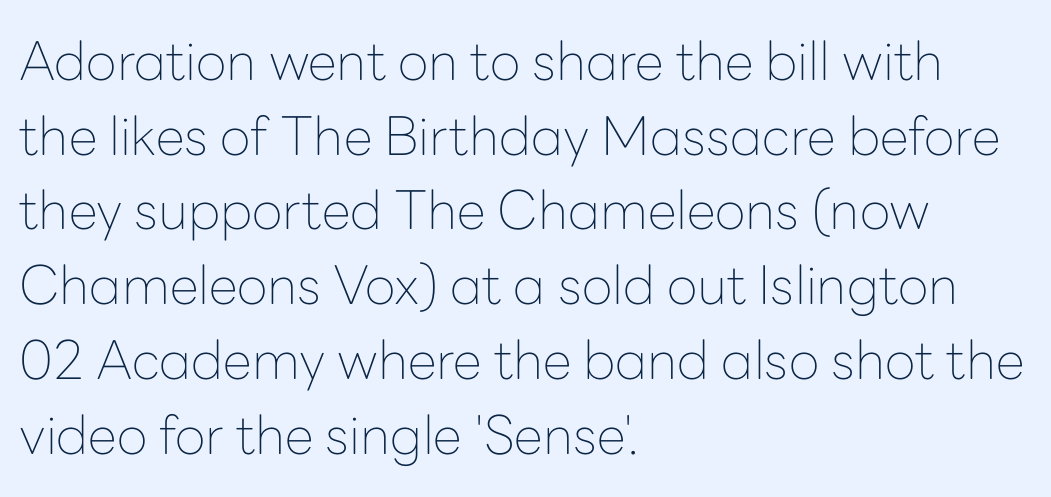
The image shows 53 px thin sans-serif type, upright; set left-aligned, normal line spacing (1.41x), normal letter spacing, not underlined; low stroke contrast and a medium x-height.
